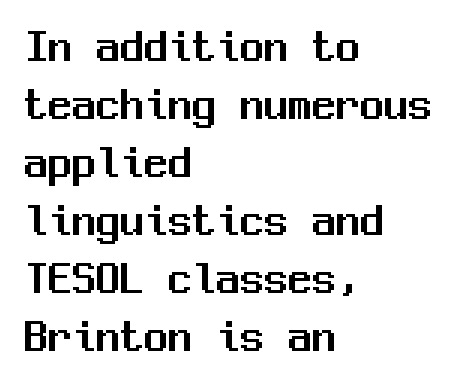
One-word summary of the alignment: left. The letters carry no serifs — their stems end cleanly without finishing strokes. This sample has the even, mechanical cadence of fixed-width lettering. The line texture is even and compact thanks to regular tracking.
